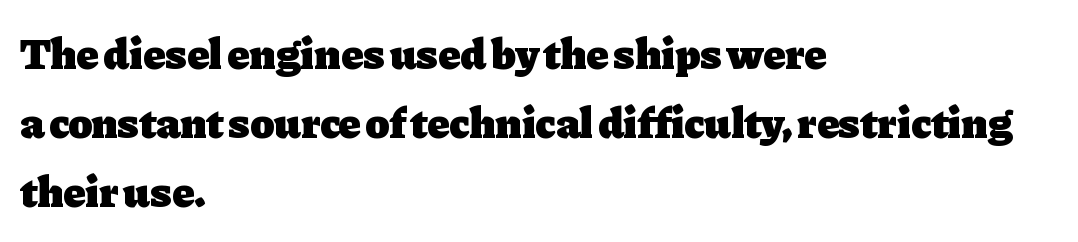
The image shows 44 px heavy serif type, upright; set left-aligned, normal line spacing (1.57x), normal letter spacing, not underlined; low stroke contrast and a medium x-height.
